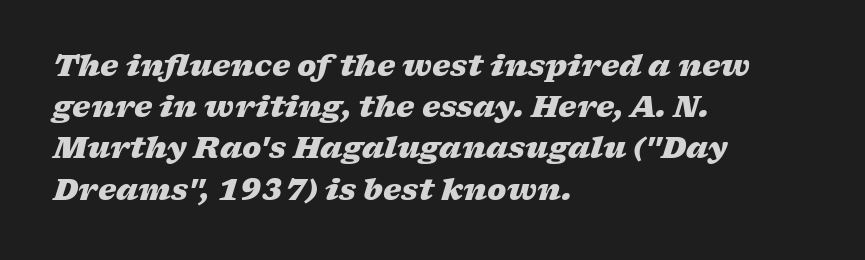
The horizontal fit of the characters is conventional and even. Here the designer chose a conventional face with non-uniform glyph widths. Evenly set lines give the paragraph a standard silhouette. Pretty heavy lettering here — definitely bold. Glance below the letters and you will spot only blank space. The typesetter chose a ragged-right arrangement here.
